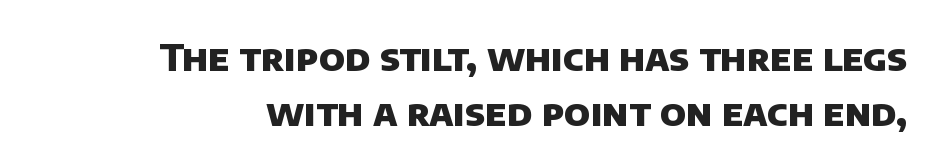
The image shows 37 px heavy sans-serif type; set normal line spacing (1.5x), normal letter spacing, not underlined; low stroke contrast and a large x-height.
